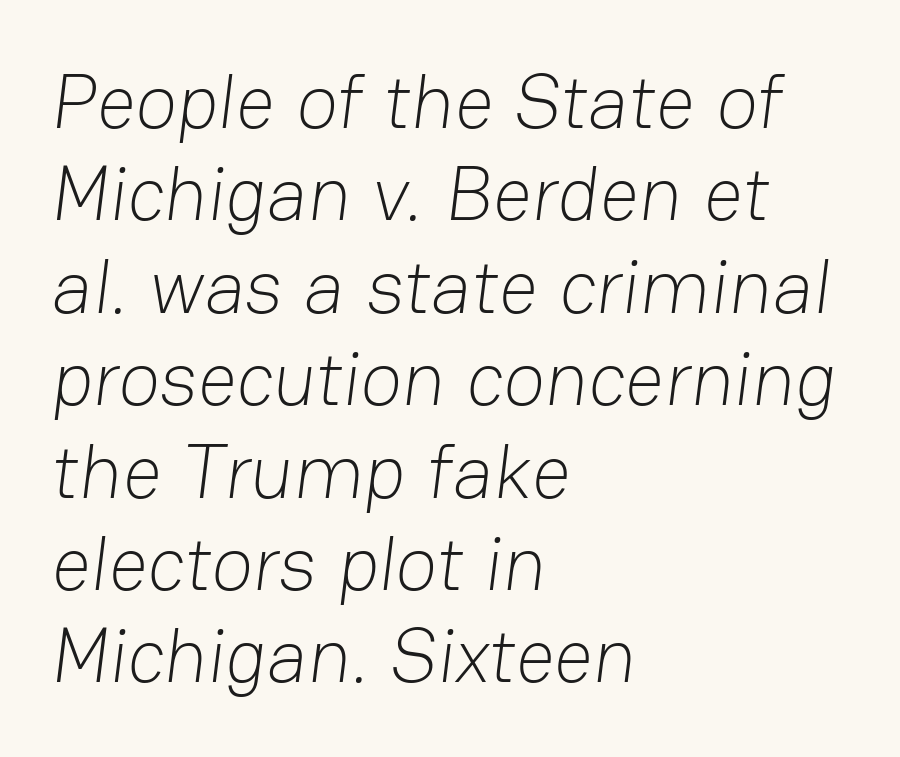
The image shows 77 px light sans-serif type; set left-aligned, line spacing 1.2x, normal letter spacing, not underlined; low stroke contrast and a medium x-height.
